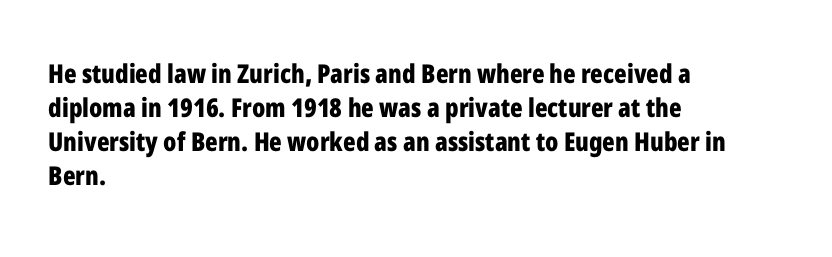
The image shows 26 px bold type, upright; set left-aligned, normal line spacing (1.31x), normal letter spacing, not underlined.
